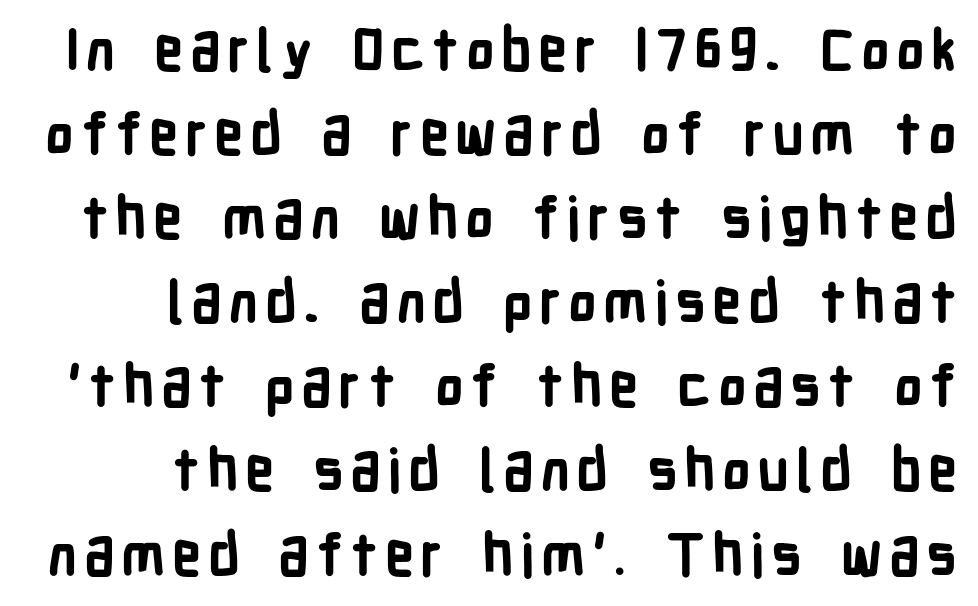
A roman cut, with each character standing at attention. On the weight axis this lands at bold, roughly 700. The strip under each line holds only bare page. Alignment: flush right.
